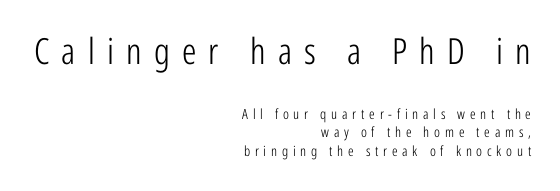
{"serif": "no", "italic": "no", "bold": "no", "weight": "light", "width": "condensed", "stroke_contrast": "low", "x_height": "medium", "monospaced": "no", "underline": "no", "align": "right", "line_spacing": "normal", "line_spacing_ratio": 1.31, "letter_spacing": "wide", "letter_spacing_em": 0.34, "larger_block": "first", "size_ratio": 2.57, "glyph_px": 36}
